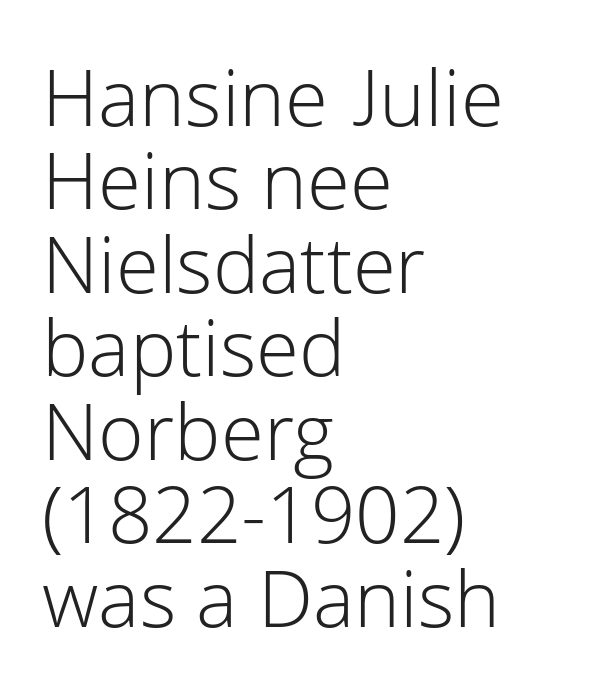
This is roman type, the default non-slanted kind. The face looks like a standard text weight, possibly lighter. These lines keep a tight, regular rhythm from letter to letter. Varying glyph widths throughout — classic text-font behaviour. Serif or sans? Sans — the stroke terminals are bare.
